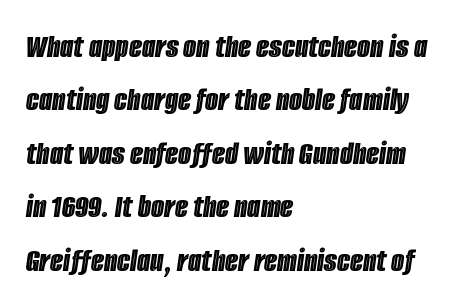
The image shows 34 px condensed type, italic (leaning right); set left-aligned, normal line spacing (1.57x), normal letter spacing, not underlined; a large x-height.
